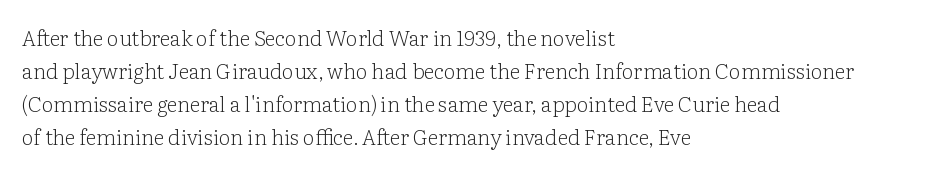
No italicization has been applied; the sample stays upright. This rendering features lettering with no underline. Summary of weight: not heavy and not bold. The typesetter chose a ragged-right arrangement here. The vertical gap from one line to the next is medium.
